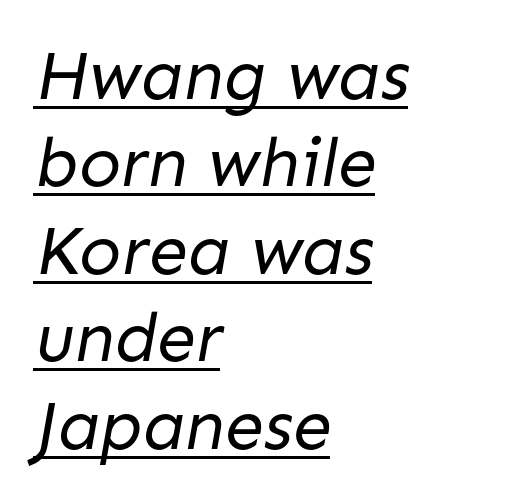
{"serif": "no", "bold": "no", "weight": "regular", "width": "normal", "stroke_contrast": "low", "x_height": "medium", "monospaced": "no", "underline": "yes", "align": "left", "line_spacing": "normal", "line_spacing_ratio": 1.25, "letter_spacing": "normal", "letter_spacing_em": 0.0, "glyph_px": 70}
